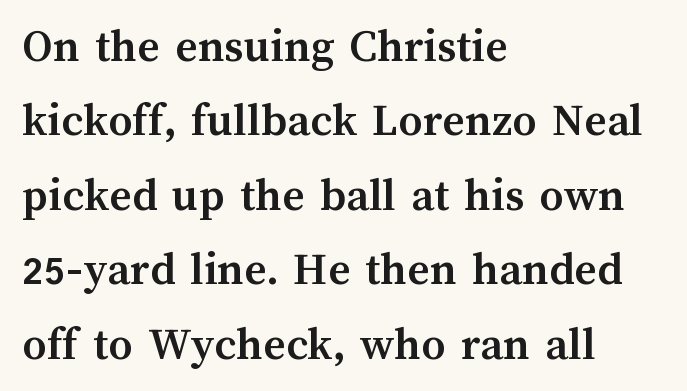
Posture: upright roman. The area under the type is left untouched. The passage shown is typed in a proportional face where columns would drift. The typesetting leans heavy: a genuine bold.
